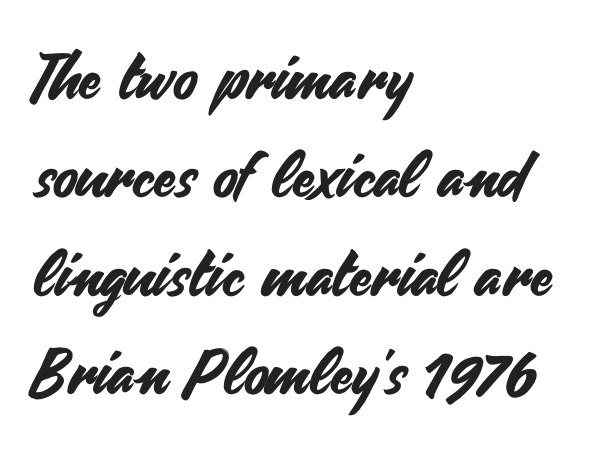
{"serif": "no", "width": "normal", "stroke_contrast": "medium", "x_height": "small", "monospaced": "no", "underline": "no", "align": "left", "line_spacing": "normal", "line_spacing_ratio": 1.56, "letter_spacing": "normal", "letter_spacing_em": 0.0, "glyph_px": 63}
